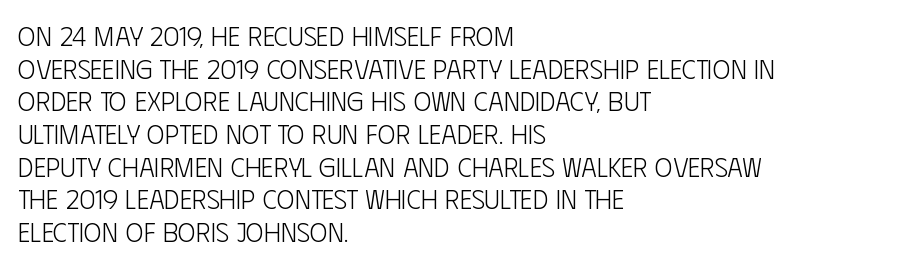
Q: Is the text bold? A: No.
Q: Is the text italic (slanted)? A: No, it is upright.
Q: Is the text underlined? A: No.
Q: How is the paragraph aligned? A: Left-aligned.
Q: Is the spacing between letters normal or unusually wide? A: Normal.
